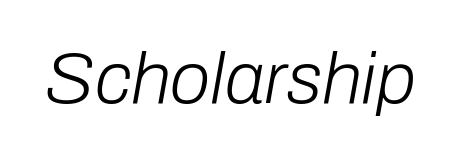
Proportional: the letters do not fall into vertical columns. Slanted lettering throughout. Summary of weight: not heavy and not bold. Beneath every word, the page is bare. Nobody touched the tracking dial on this one.
